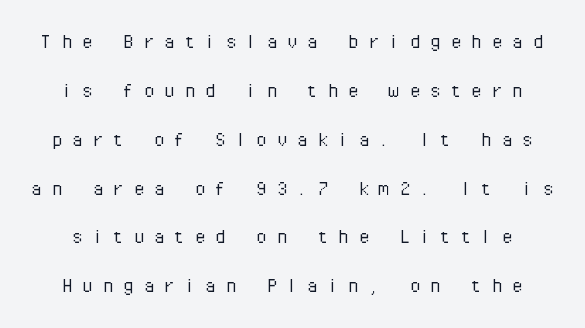
{"italic": "no", "bold": "no", "underline": "no", "line_spacing": "loose", "line_spacing_ratio": 2.22, "letter_spacing": "wide", "letter_spacing_em": 0.43, "glyph_px": 22}
